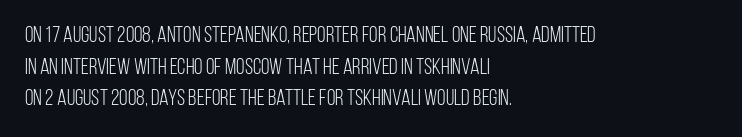
The image shows 22 px text type, upright; set left-aligned, normal line spacing (1.44x), normal letter spacing, not underlined.
